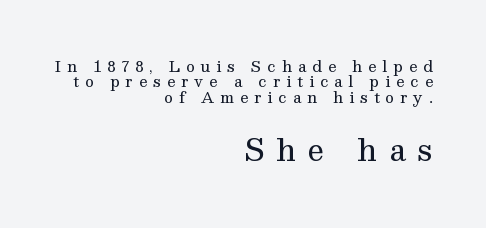
The image shows 30 px regular-weight serif type, upright; set right-aligned, tight line spacing (1.03x), unusually wide letter spacing (+0.39 em), not underlined; the second (bottom) block is 2.0x larger; medium stroke contrast and a medium x-height.
